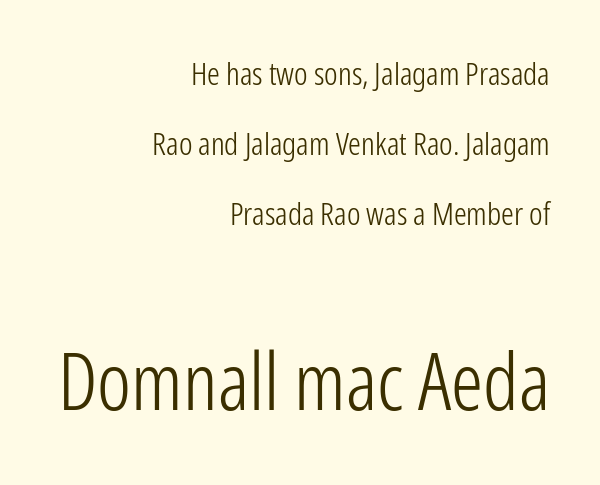
Q: Is the text bold? A: No.
Q: Is the text italic (slanted)? A: No, it is upright.
Q: Is the typeface a serif or a sans-serif typeface? A: Sans-serif.
Q: Is the text underlined? A: No.
Q: How is the paragraph aligned? A: Right-aligned.
Q: Is the spacing between letters normal or unusually wide? A: Normal.
Q: Is the spacing between lines tight, normal or loose? A: Loose.
Q: Which block of text is set in a larger size, the first (top) or the second (bottom)? A: The second (bottom) one.
Q: Width (condensed, normal, or wide)? A: Condensed.
Q: Stroke contrast? A: Low.
Q: x-height? A: Medium.
Q: Monospaced? A: No.
